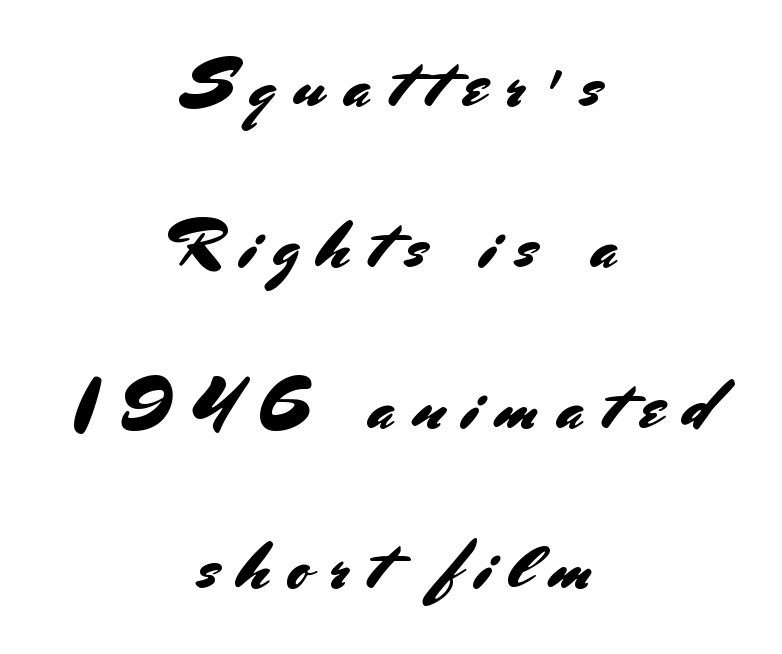
{"serif": "no", "width": "normal", "stroke_contrast": "medium", "x_height": "small", "monospaced": "no", "underline": "no", "align": "center", "line_spacing": "loose", "line_spacing_ratio": 2.4, "letter_spacing": "wide", "letter_spacing_em": 0.28, "glyph_px": 67}
